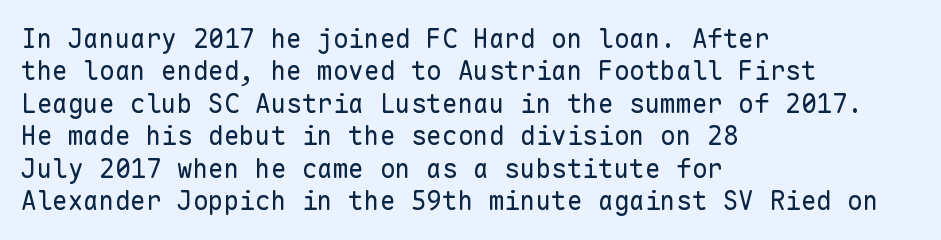
Line spacing here is normal. Nobody touched the tracking dial on this one. Quick note: underline off. Designer's note — italics off, roman on. The lines are quadded left.
